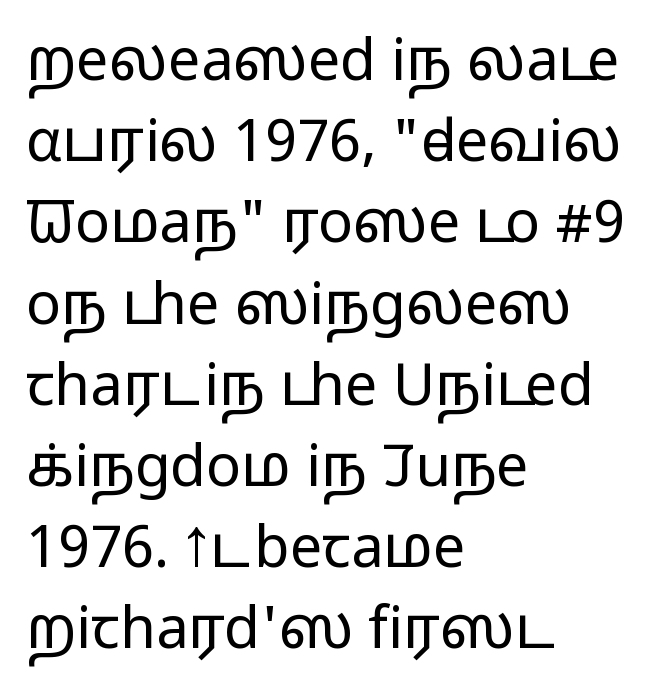
The image shows 58 px light, wide sans-serif type, upright; set left-aligned, normal line spacing (1.4x), normal letter spacing, not underlined; low stroke contrast and a medium x-height.
